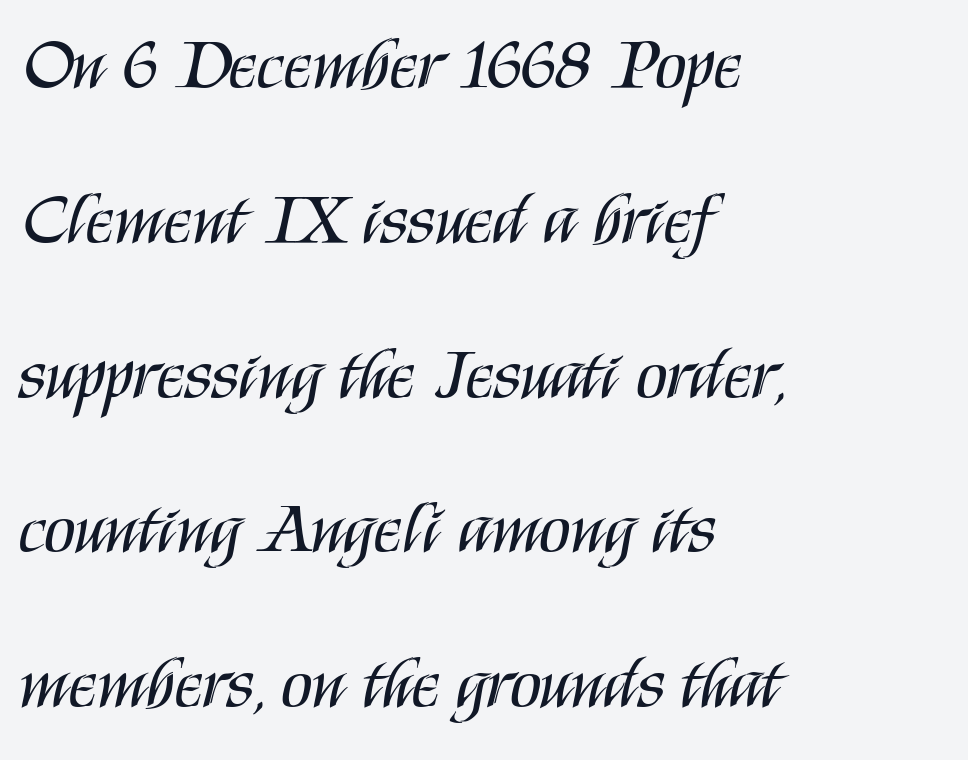
{"serif": "no", "bold": "no", "weight": "regular", "width": "condensed", "stroke_contrast": "medium", "x_height": "large", "monospaced": "no", "underline": "no", "align": "left", "line_spacing": "loose", "line_spacing_ratio": 2.15, "letter_spacing": "normal", "letter_spacing_em": 0.0, "glyph_px": 72}
